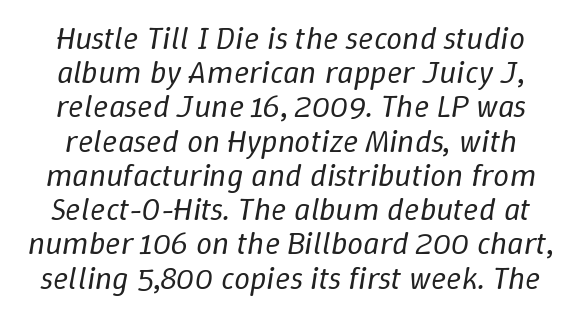
Q: Is the text bold? A: No.
Q: Is the text italic (slanted)? A: Yes, it leans right by about 9 degrees.
Q: Is the text underlined? A: No.
Q: Is the spacing between letters normal or unusually wide? A: Normal.
Q: Is the spacing between lines tight, normal or loose? A: Tight.
Q: Width (condensed, normal, or wide)? A: Normal.
Q: Stroke contrast? A: Low.
Q: x-height? A: Medium.
Q: Monospaced? A: No.
